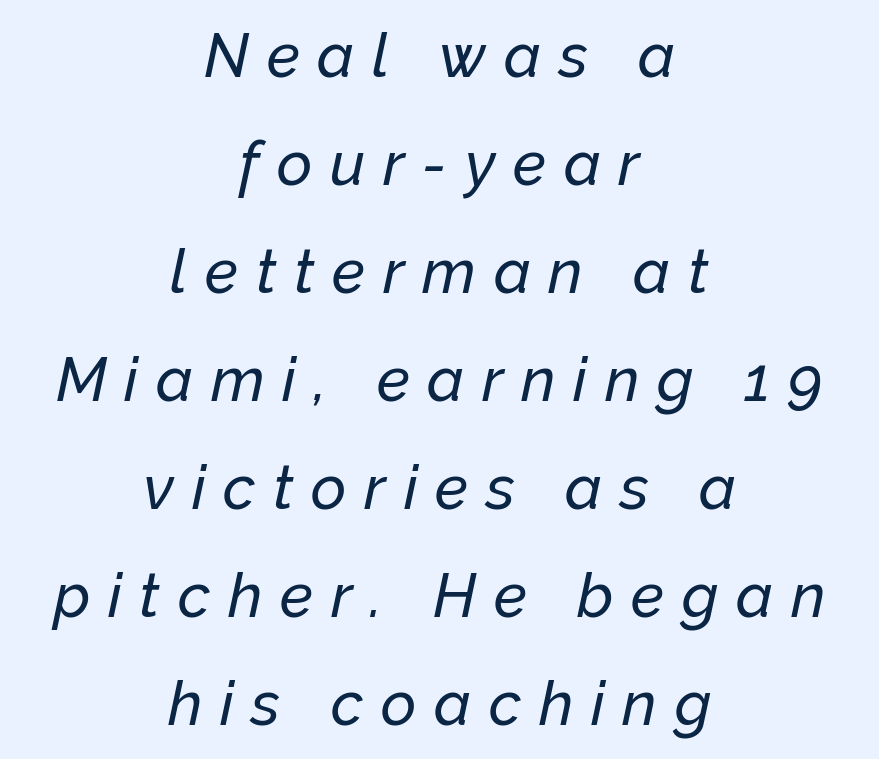
Q: Is the text italic (slanted)? A: Yes, it leans right by about 12 degrees.
Q: Is the text underlined? A: No.
Q: How is the paragraph aligned? A: Centered.
Q: Is the spacing between letters normal or unusually wide? A: Unusually wide.
Q: Width (condensed, normal, or wide)? A: Normal.
Q: Stroke contrast? A: Low.
Q: x-height? A: Medium.
Q: Monospaced? A: No.
